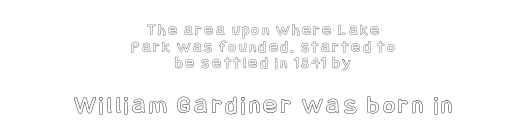
Whoever set this chose condensed vertical rhythm over breathing room. Nope, not italic — everything's standing straight. Any mark beneath the type? The region is blank. Size hierarchy here favors the trailing block over the leading one.
